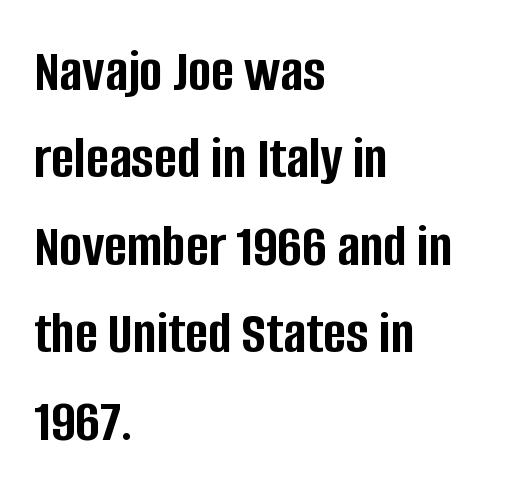
The image shows 62 px semibold, condensed sans-serif type, upright; set left-aligned, normal line spacing (1.41x), normal letter spacing, not underlined; low stroke contrast and a large x-height.
